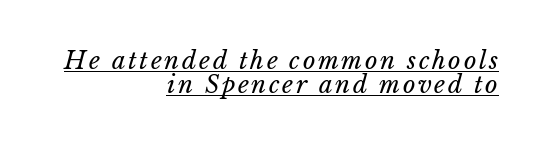
Looks like someone drew a line under every word here. Caption: multi-line text, flush right, ragged left. Vertical stems look standard width or narrower in stroke. The vertical gap from one line to the next is small.
